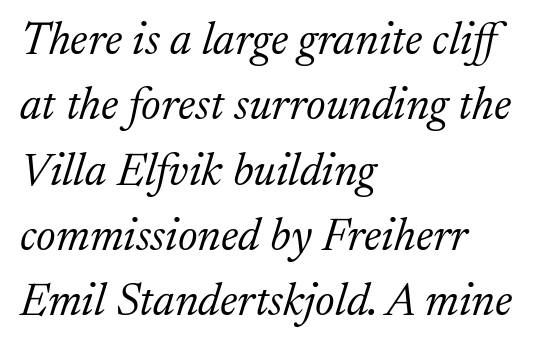
Q: Is the text bold? A: No.
Q: Is the text italic (slanted)? A: Yes, it leans right by about 17 degrees.
Q: Is the typeface a serif or a sans-serif typeface? A: Serif.
Q: Is the text underlined? A: No.
Q: How is the paragraph aligned? A: Left-aligned.
Q: Is the spacing between letters normal or unusually wide? A: Normal.
Q: Is the spacing between lines tight, normal or loose? A: Normal.
Q: Width (condensed, normal, or wide)? A: Normal.
Q: Stroke contrast? A: Low.
Q: x-height? A: Medium.
Q: Monospaced? A: No.
